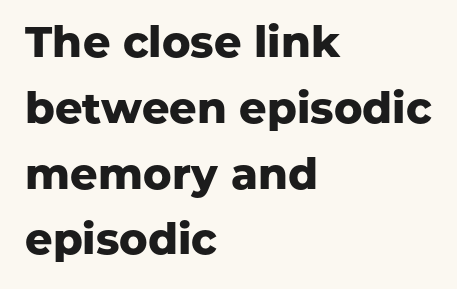
The paragraph shown leans on its left margin. The letters sit at their default tracking, neither squeezed nor spread. Honestly, there is no underline to notice here at all. The glyphs have the mass of a bold cut.
